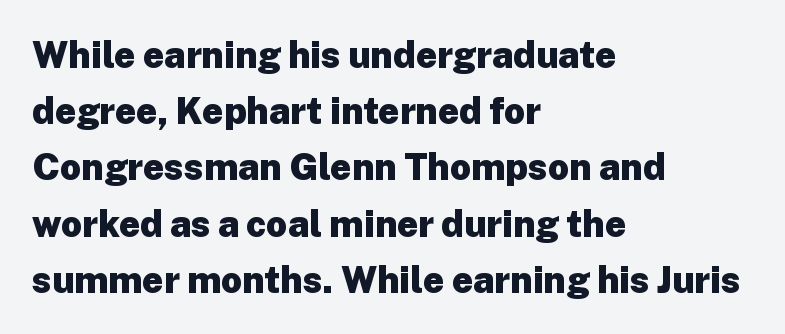
{"serif": "no", "italic": "no", "bold": "yes", "weight": "heavy", "width": "normal", "stroke_contrast": "low", "x_height": "medium", "monospaced": "no", "underline": "no", "align": "left", "line_spacing": "normal", "line_spacing_ratio": 1.52, "letter_spacing": "normal", "letter_spacing_em": 0.0, "glyph_px": 37}
